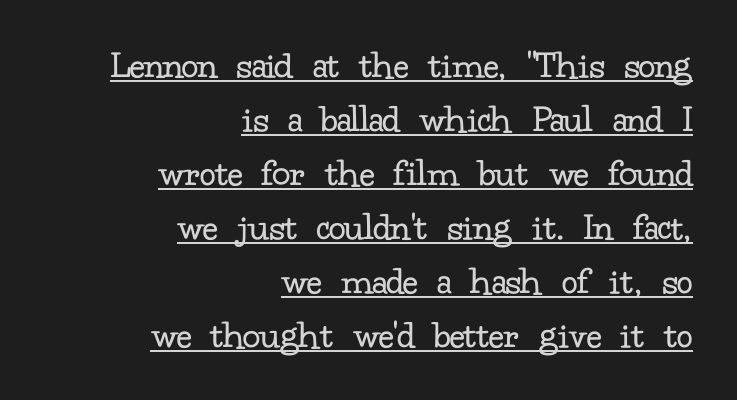
Q: Is the text bold? A: No.
Q: Is the text italic (slanted)? A: No, it is upright.
Q: Is the typeface a serif or a sans-serif typeface? A: Serif.
Q: Is the text underlined? A: Yes.
Q: How is the paragraph aligned? A: Right-aligned.
Q: Is the spacing between letters normal or unusually wide? A: Normal.
Q: Is the spacing between lines tight, normal or loose? A: Normal.
Q: Width (condensed, normal, or wide)? A: Normal.
Q: Stroke contrast? A: Low.
Q: x-height? A: Small.
Q: Monospaced? A: No.
